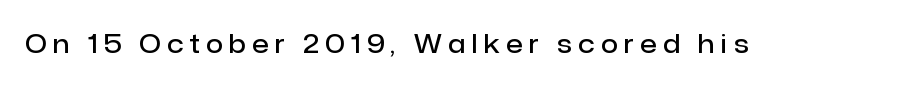
The image shows 25 px text type, upright; set unusually wide letter spacing (+0.26 em), not underlined.
